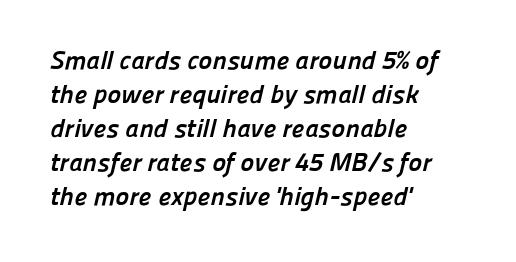
{"bold": "yes", "underline": "no", "align": "left", "line_spacing": "normal", "line_spacing_ratio": 1.31, "letter_spacing": "normal", "letter_spacing_em": 0.0, "glyph_px": 26}
